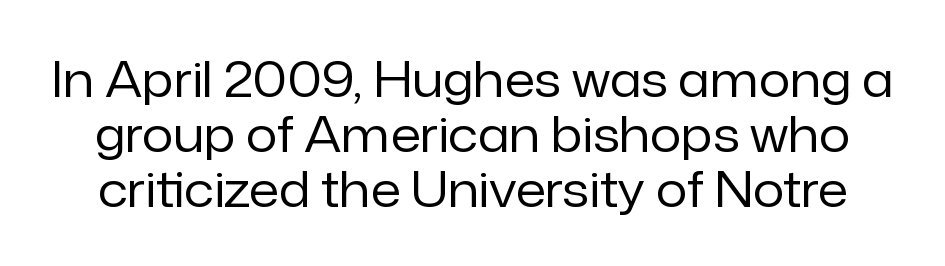
Q: Is the text bold? A: No.
Q: Is the text italic (slanted)? A: No, it is upright.
Q: Is the typeface a serif or a sans-serif typeface? A: Sans-serif.
Q: Is the text underlined? A: No.
Q: Is the spacing between letters normal or unusually wide? A: Normal.
Q: Is the spacing between lines tight, normal or loose? A: Tight.
Q: Width (condensed, normal, or wide)? A: Normal.
Q: Stroke contrast? A: Low.
Q: x-height? A: Medium.
Q: Monospaced? A: No.
